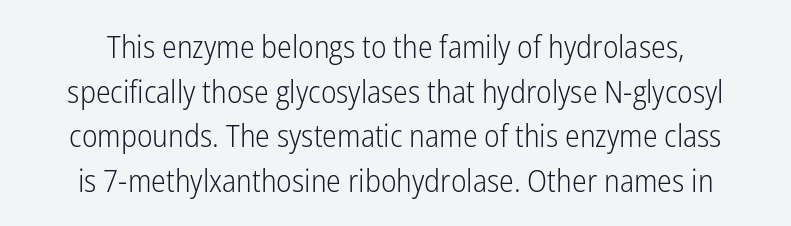
The image shows 31 px light, condensed sans-serif type, upright; set normal line spacing (1.44x), normal letter spacing, not underlined; low stroke contrast and a medium x-height.
